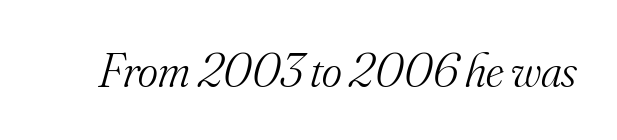
A typesetter would label this face a serif. Honestly, there is no underline to notice here at all. The passage shown is typed in a proportional face where columns would drift. The face used here is rendered with its standard letterfit. Stroke thickness stays within the range of a standard reading face or lighter.
